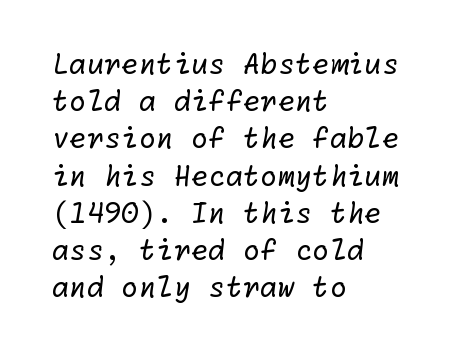
{"serif": "no", "bold": "no", "weight": "regular", "width": "normal", "stroke_contrast": "low", "x_height": "medium", "underline": "no", "align": "left", "line_spacing": "normal", "line_spacing_ratio": 1.33, "letter_spacing": "normal", "letter_spacing_em": 0.0, "glyph_px": 28}
